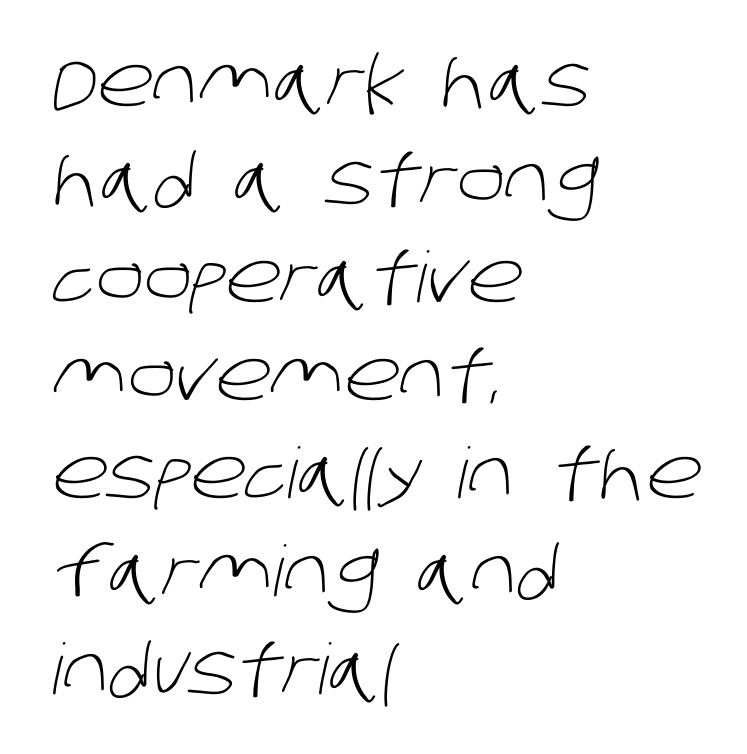
The image shows 70 px light sans-serif type; set left-aligned, normal line spacing (1.4x), normal letter spacing, not underlined; low stroke contrast and a large x-height.
